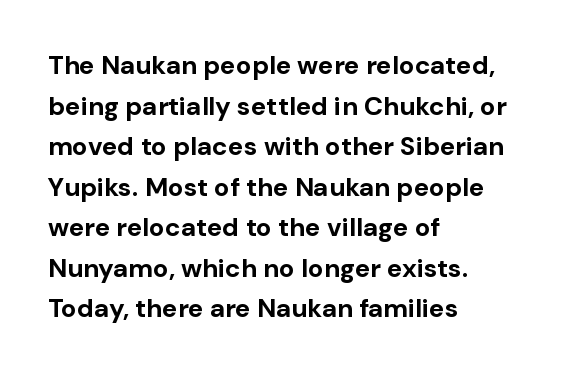
Q: Is the text bold? A: Yes.
Q: Is the text italic (slanted)? A: No, it is upright.
Q: Is the text underlined? A: No.
Q: How is the paragraph aligned? A: Left-aligned.
Q: Is the spacing between letters normal or unusually wide? A: Normal.
Q: Is the spacing between lines tight, normal or loose? A: Normal.
